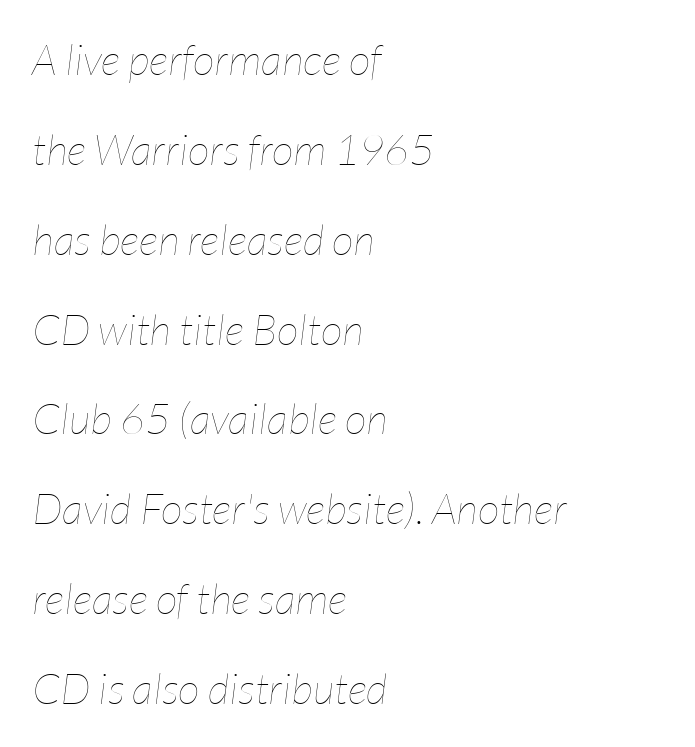
Q: Is the text bold? A: No.
Q: Is the text italic (slanted)? A: Yes, it leans right by about 7 degrees.
Q: Is the text underlined? A: No.
Q: How is the paragraph aligned? A: Left-aligned.
Q: Is the spacing between letters normal or unusually wide? A: Normal.
Q: Is the spacing between lines tight, normal or loose? A: Loose.
Q: Width (condensed, normal, or wide)? A: Condensed.
Q: Stroke contrast? A: Low.
Q: x-height? A: Medium.
Q: Monospaced? A: No.
